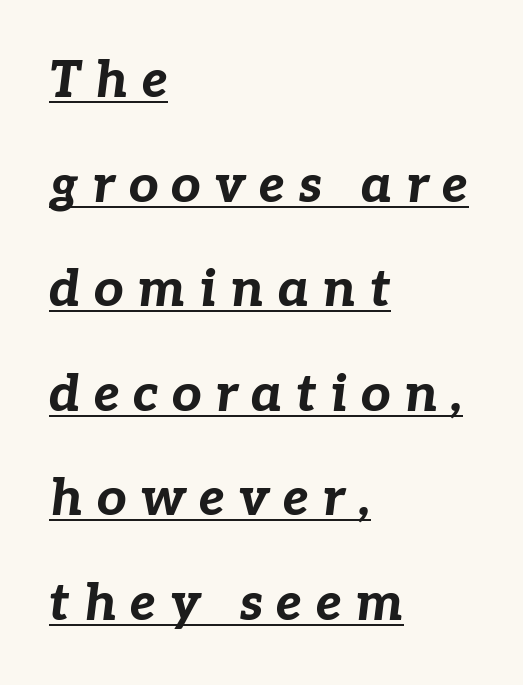
The image shows 52 px bold type, italic (leaning right); set left-aligned, loose line spacing (2.01x), unusually wide letter spacing (+0.26 em), underlined; low stroke contrast and a medium x-height.
